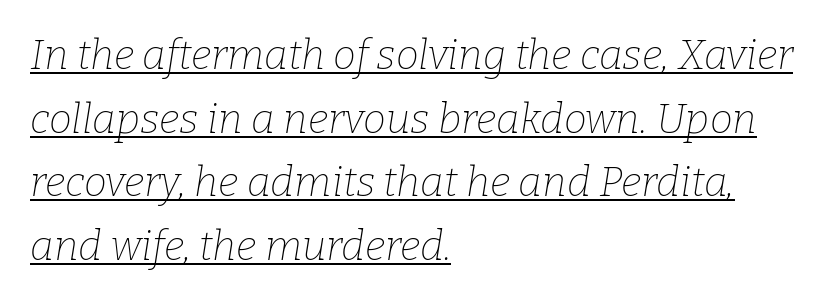
Q: Is the text bold? A: No.
Q: Is the text italic (slanted)? A: Yes, it leans right by about 9 degrees.
Q: Is the typeface a serif or a sans-serif typeface? A: Serif.
Q: Is the text underlined? A: Yes.
Q: How is the paragraph aligned? A: Left-aligned.
Q: Is the spacing between letters normal or unusually wide? A: Normal.
Q: Is the spacing between lines tight, normal or loose? A: Normal.
Q: Width (condensed, normal, or wide)? A: Normal.
Q: Stroke contrast? A: Low.
Q: x-height? A: Medium.
Q: Monospaced? A: No.
